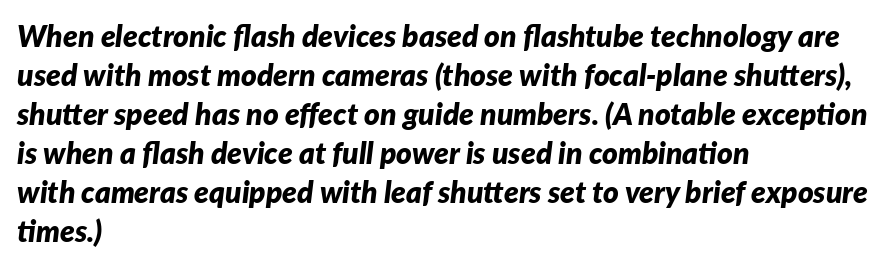
{"italic": "yes", "lean": "right", "slant_degrees": 7, "bold": "yes", "weight": "bold", "width": "normal", "stroke_contrast": "low", "x_height": "medium", "monospaced": "no", "underline": "no", "align": "left", "line_spacing": "normal", "line_spacing_ratio": 1.3, "letter_spacing": "normal", "letter_spacing_em": 0.0, "glyph_px": 30}
